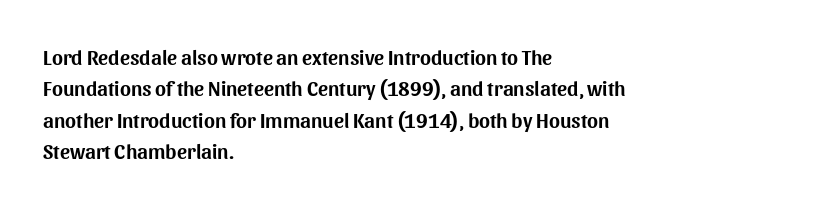
The image shows 21 px text type, upright; set left-aligned, normal line spacing (1.5x), normal letter spacing, not underlined.
